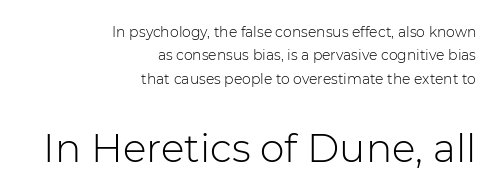
The face used here is proportionally spaced, like ordinary book or web type. Right-aligned paragraph, ragged on the left. The leading is moderate, giving the passage an even texture. You can tell from the bare stems that sans-serif type was used.
